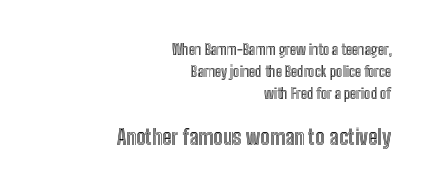
Caption: upper text group reduced, lower text group enlarged. Does extra space separate the letters? No, they use regular spacing. Bare-footed words on every line. This block has exactly the height ordinary leading produces.
